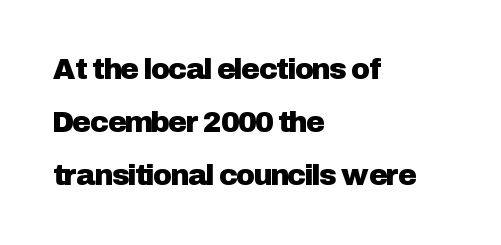
The image shows 29 px sans-serif type, upright; set left-aligned, line spacing 1.82x, normal letter spacing, not underlined; low stroke contrast and a medium x-height.
